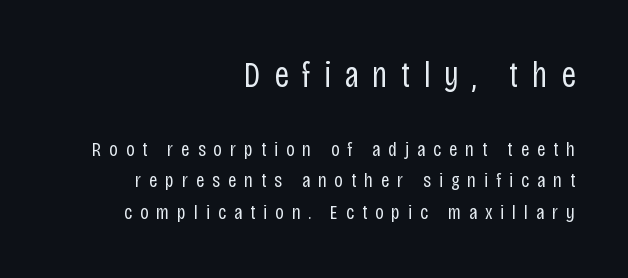
The image shows 36 px regular-weight, condensed sans-serif type, upright; set right-aligned, normal line spacing (1.5x), unusually wide letter spacing (+0.37 em), not underlined; the first (top) block is 1.71x larger; low stroke contrast and a large x-height.
